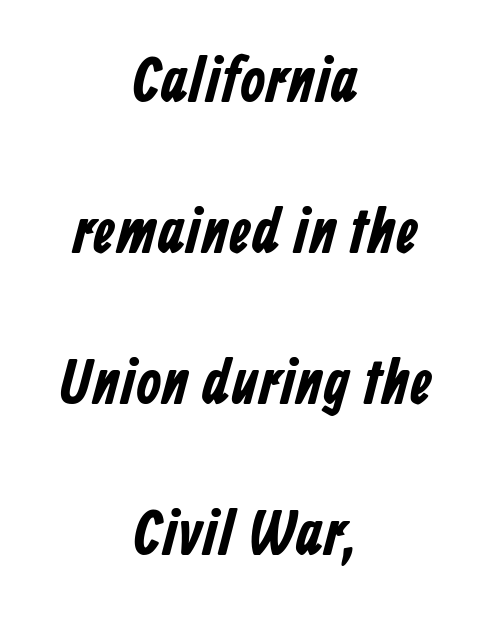
The image shows 64 px condensed sans-serif type; set centered, loose line spacing (2.36x), normal letter spacing, not underlined; low stroke contrast and a medium x-height.
